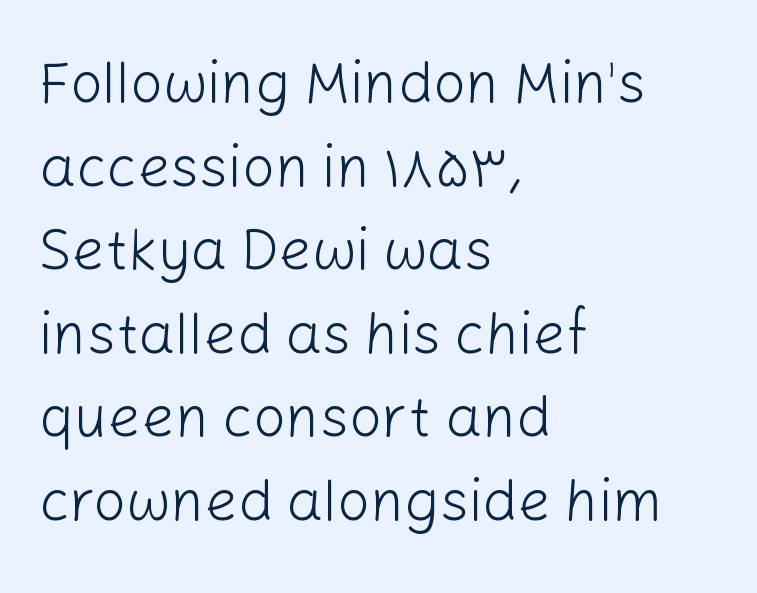
Q: Is the text bold? A: No.
Q: Is the text italic (slanted)? A: No, it is upright.
Q: Is the typeface a serif or a sans-serif typeface? A: Sans-serif.
Q: Is the text underlined? A: No.
Q: How is the paragraph aligned? A: Left-aligned.
Q: Is the spacing between letters normal or unusually wide? A: Normal.
Q: Is the spacing between lines tight, normal or loose? A: Normal.
Q: Width (condensed, normal, or wide)? A: Normal.
Q: Stroke contrast? A: Low.
Q: x-height? A: Medium.
Q: Monospaced? A: No.
